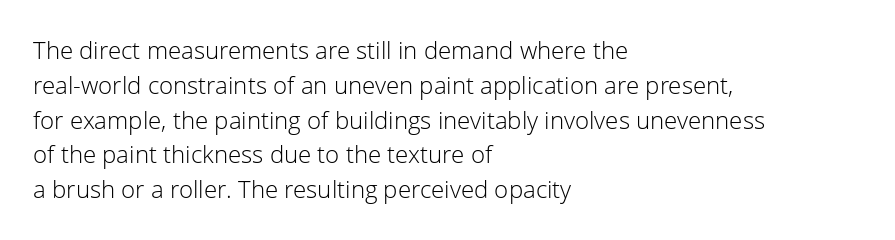
Summary of weight: not heavy and not bold. The passage shown stacks its lines at a standard gap. Upright lettering throughout. Tracking value appears to be zero — textbook default spacing.
